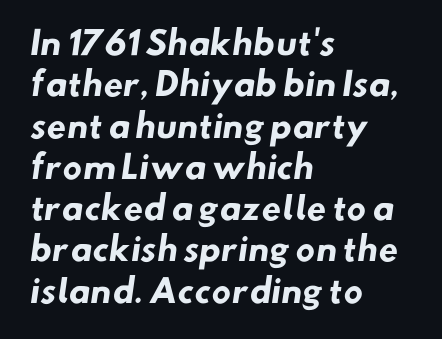
{"serif": "no", "bold": "yes", "weight": "heavy", "width": "normal", "stroke_contrast": "low", "x_height": "small", "monospaced": "no", "underline": "no", "align": "left", "line_spacing": "normal", "line_spacing_ratio": 1.29, "letter_spacing": "normal", "letter_spacing_em": 0.0, "glyph_px": 32}
